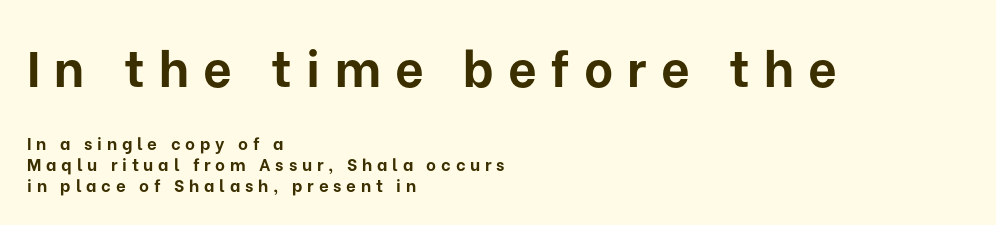
Q: Is the text bold? A: Yes.
Q: Is the text italic (slanted)? A: No, it is upright.
Q: Is the typeface a serif or a sans-serif typeface? A: Sans-serif.
Q: Is the text underlined? A: No.
Q: How is the paragraph aligned? A: Left-aligned.
Q: Is the spacing between letters normal or unusually wide? A: Unusually wide.
Q: Which block of text is set in a larger size, the first (top) or the second (bottom)? A: The first (top) one.
Q: Width (condensed, normal, or wide)? A: Normal.
Q: Stroke contrast? A: Low.
Q: x-height? A: Medium.
Q: Monospaced? A: No.
